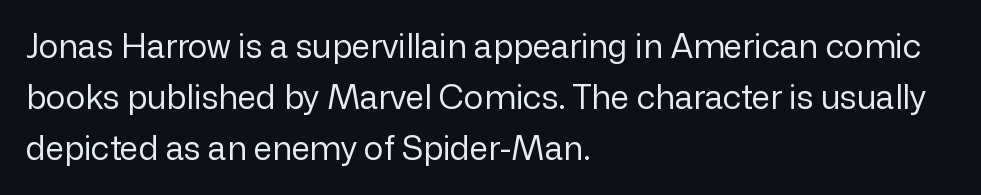
The image shows 33 px regular-weight sans-serif type, upright; set left-aligned, normal line spacing (1.55x), normal letter spacing, not underlined; low stroke contrast and a medium x-height.
